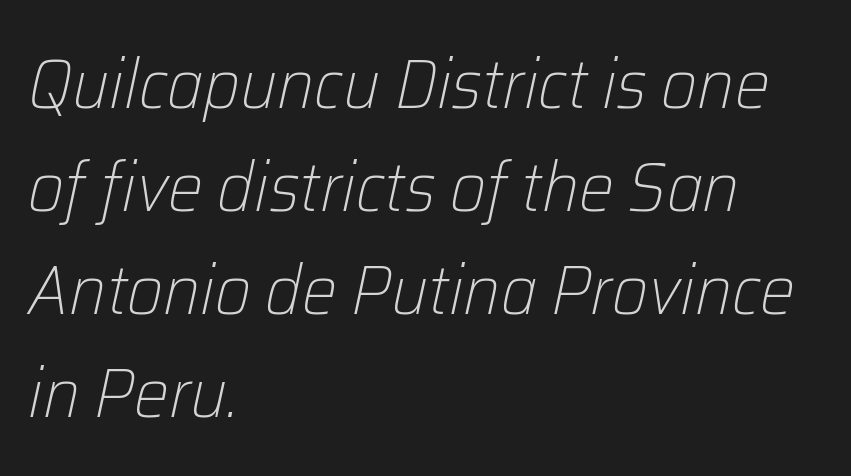
Q: Is the text bold? A: No.
Q: Is the text italic (slanted)? A: Yes, it leans right by about 12 degrees.
Q: Is the text underlined? A: No.
Q: How is the paragraph aligned? A: Left-aligned.
Q: Is the spacing between letters normal or unusually wide? A: Normal.
Q: Is the spacing between lines tight, normal or loose? A: Normal.
Q: Width (condensed, normal, or wide)? A: Normal.
Q: Stroke contrast? A: Low.
Q: x-height? A: Medium.
Q: Monospaced? A: No.
